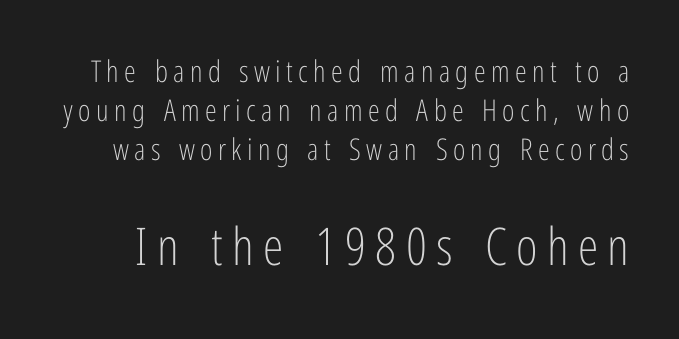
The image shows 52 px light, condensed sans-serif type, upright; set normal line spacing (1.3x), not underlined; the second (bottom) block is 1.73x larger; low stroke contrast and a medium x-height.
